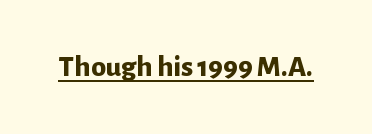
Q: Is the text bold? A: Yes.
Q: Is the text italic (slanted)? A: No, it is upright.
Q: Is the typeface a serif or a sans-serif typeface? A: Sans-serif.
Q: Is the text underlined? A: Yes.
Q: Is the spacing between letters normal or unusually wide? A: Normal.
Q: Width (condensed, normal, or wide)? A: Normal.
Q: Stroke contrast? A: Low.
Q: x-height? A: Medium.
Q: Monospaced? A: No.
